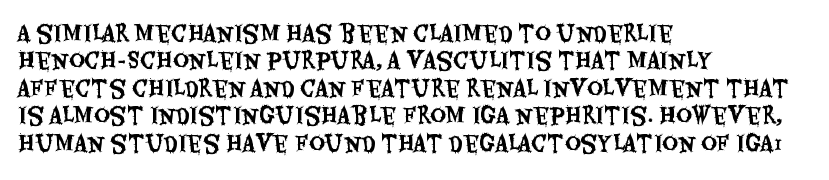
The image shows 22 px text type, upright; set left-aligned, normal line spacing (1.25x), normal letter spacing, not underlined.
